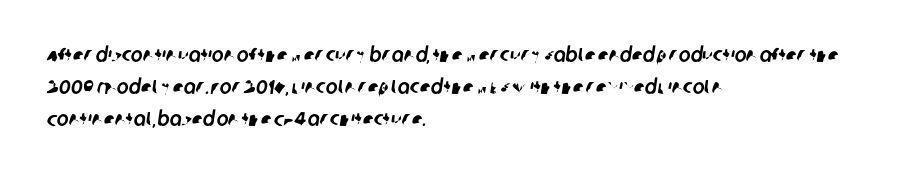
{"underline": "no", "align": "left", "line_spacing": "normal", "line_spacing_ratio": 1.59, "letter_spacing": "normal", "letter_spacing_em": 0.0, "glyph_px": 20}
